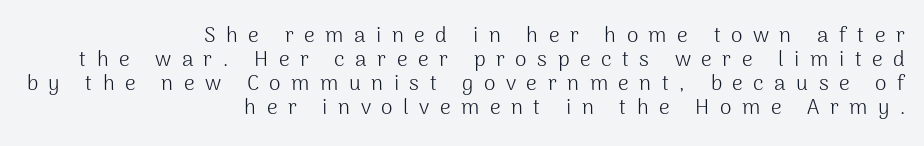
The image shows 21 px text type, upright; set right-aligned, tight line spacing (1.15x), unusually wide letter spacing (+0.5 em), not underlined.
